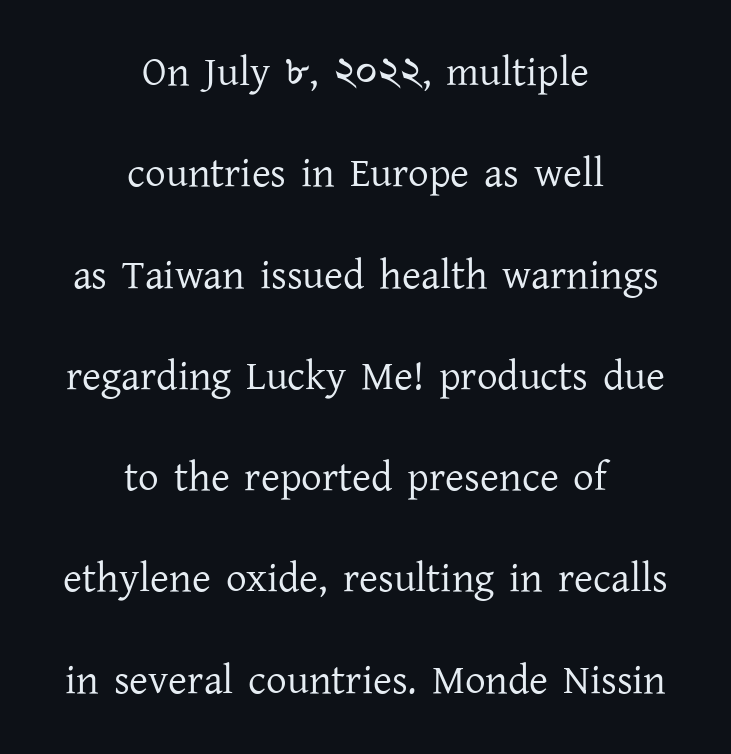
{"serif": "yes", "italic": "no", "bold": "no", "weight": "regular", "width": "normal", "stroke_contrast": "low", "x_height": "medium", "monospaced": "no", "underline": "no", "align": "center", "line_spacing": "loose", "line_spacing_ratio": 2.47, "letter_spacing": "normal", "letter_spacing_em": 0.0, "glyph_px": 41}
